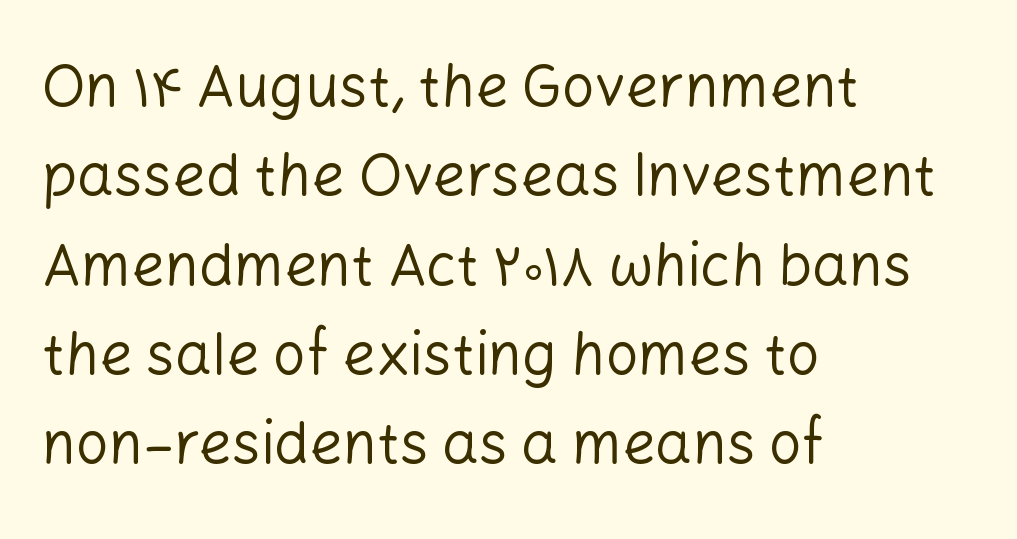
Weight class: somewhere from thin through regular. This sample uses plain, unmodified letter spacing. Bare-footed words on every line. Line starts are locked; line ends wander. Is this a fixed-width face? No — the glyphs have proportional, varying widths. Rows of type keep a routine distance in the vertical direction.
